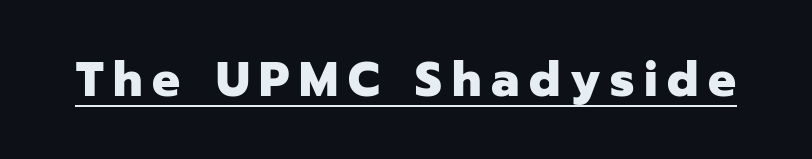
When letters stand straight like this, we call the style roman or upright. Here the designer chose a conventional face with non-uniform glyph widths. What stands out about the letter spacing? Its width — letters are far apart. In designer terms, the underline attribute is active on this setting.
